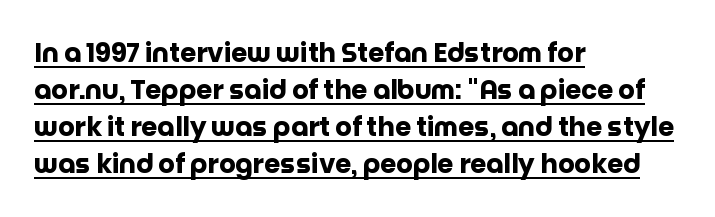
Q: Is the text bold? A: Yes.
Q: Is the text italic (slanted)? A: No, it is upright.
Q: Is the text underlined? A: Yes.
Q: How is the paragraph aligned? A: Left-aligned.
Q: Is the spacing between letters normal or unusually wide? A: Normal.
Q: Is the spacing between lines tight, normal or loose? A: Normal.
